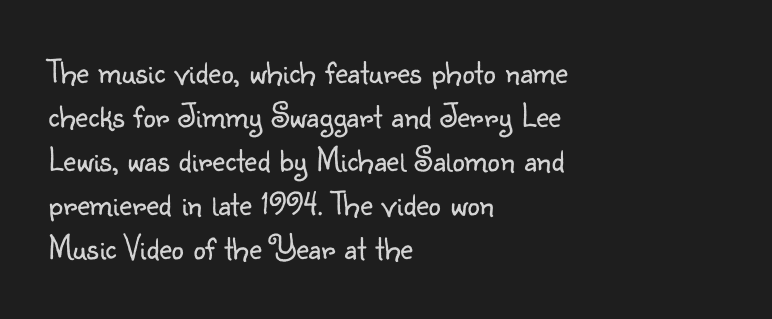
Q: Is the text bold? A: No.
Q: Is the text italic (slanted)? A: No, it is upright.
Q: Is the typeface a serif or a sans-serif typeface? A: Sans-serif.
Q: Is the text underlined? A: No.
Q: How is the paragraph aligned? A: Left-aligned.
Q: Is the spacing between letters normal or unusually wide? A: Normal.
Q: Is the spacing between lines tight, normal or loose? A: Normal.
Q: Width (condensed, normal, or wide)? A: Normal.
Q: Stroke contrast? A: Low.
Q: x-height? A: Small.
Q: Monospaced? A: No.
